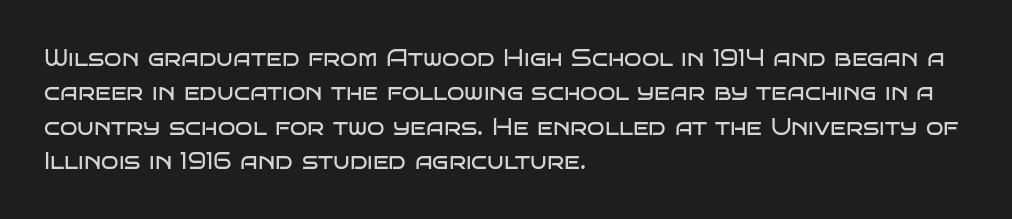
Q: Is the text bold? A: No.
Q: Is the text italic (slanted)? A: No, it is upright.
Q: Is the text underlined? A: No.
Q: How is the paragraph aligned? A: Left-aligned.
Q: Is the spacing between letters normal or unusually wide? A: Normal.
Q: Is the spacing between lines tight, normal or loose? A: Normal.
